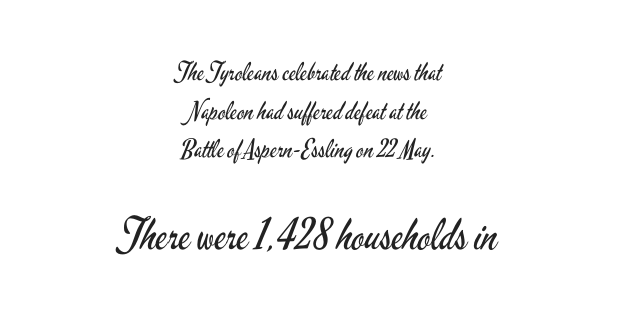
The font sits on the lighter half of the weight spectrum, regular included. The space between consecutive lines is moderate. You get the small type first, then a jump to larger type. A centered setting, common on invitations and titles, is used for this passage. These lines keep a tight, regular rhythm from letter to letter.
